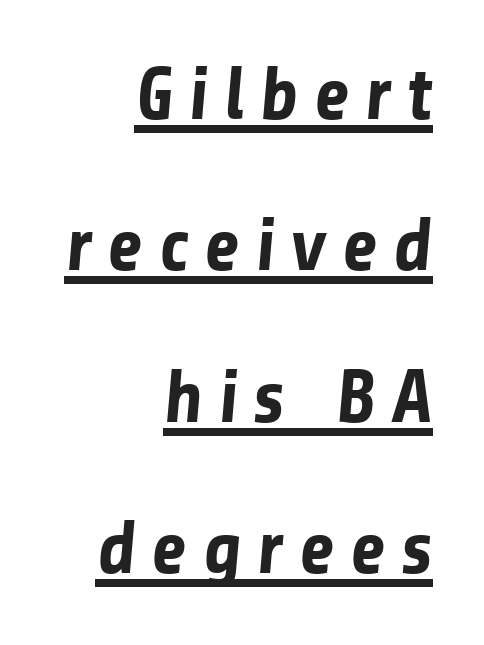
{"serif": "no", "bold": "yes", "weight": "bold", "width": "normal", "stroke_contrast": "low", "x_height": "medium", "monospaced": "no", "underline": "yes", "align": "right", "line_spacing": "loose", "line_spacing_ratio": 2.02, "letter_spacing": "wide", "letter_spacing_em": 0.2, "glyph_px": 75}
